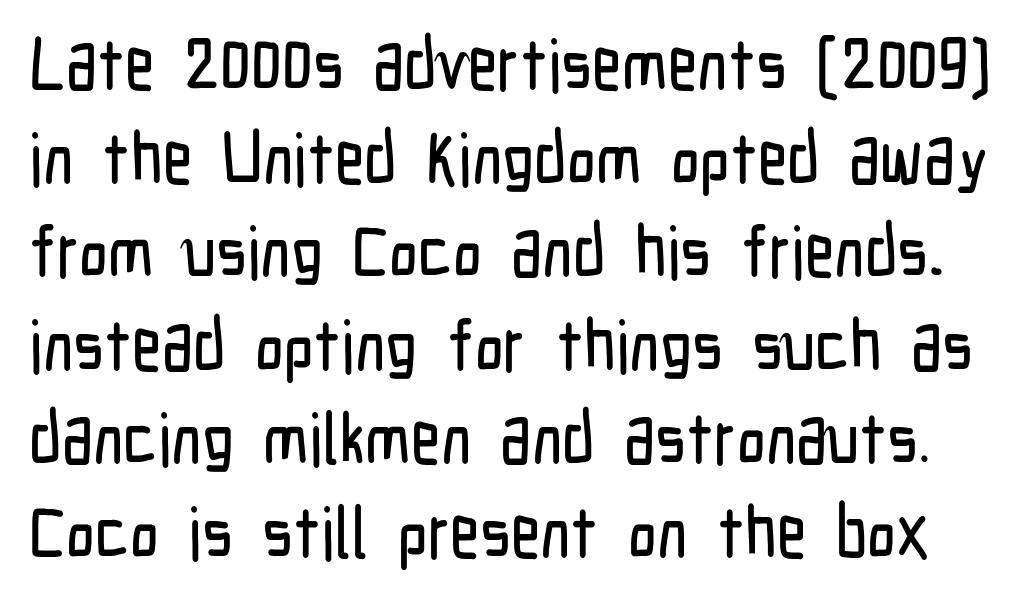
{"serif": "no", "italic": "no", "width": "condensed", "stroke_contrast": "low", "x_height": "medium", "monospaced": "no", "underline": "no", "line_spacing": "normal", "line_spacing_ratio": 1.3, "letter_spacing": "normal", "letter_spacing_em": 0.0, "glyph_px": 72}
